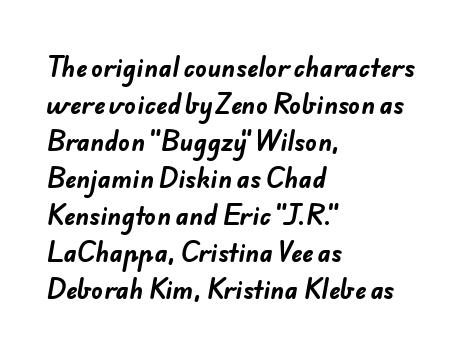
The image shows 24 px bold type; set left-aligned, normal line spacing (1.54x), normal letter spacing, not underlined.
